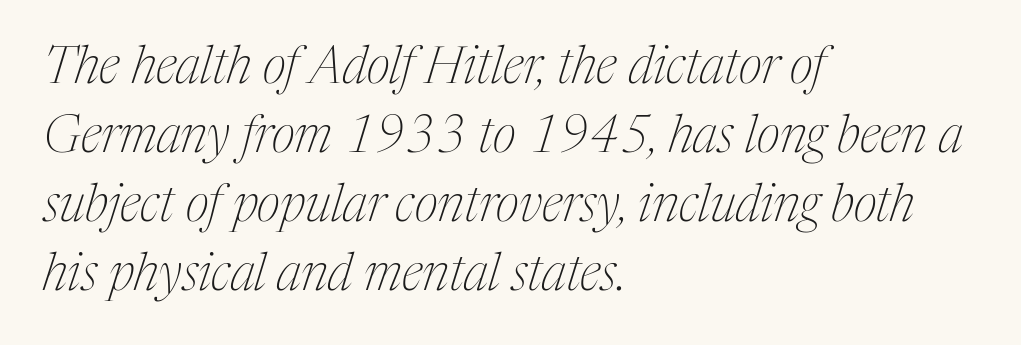
The glyphs in this specimen are seriffed. The rendering uses a moderate line-height, typical for paragraphs. Think standard paragraph weight, or any step lighter than that. This sample has the flowing, uneven cadence of proportional lettering. Lines of text with bare space underneath.
